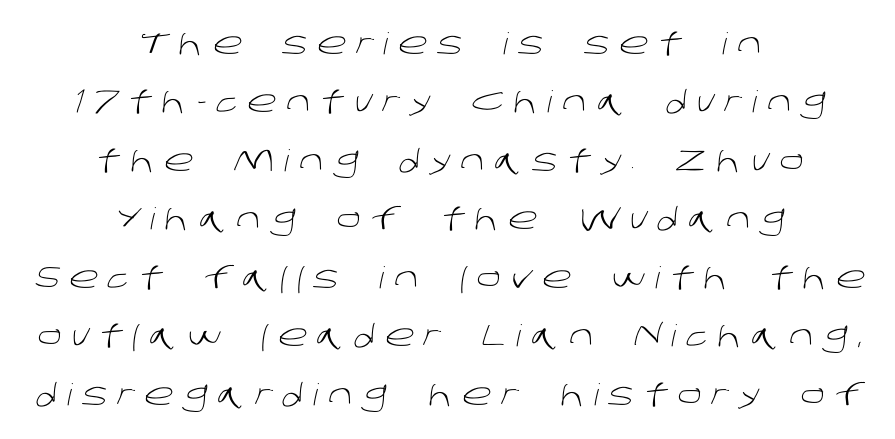
The image shows 30 px light sans-serif type; set centered, loose line spacing (1.95x), unusually wide letter spacing (+0.34 em), not underlined; low stroke contrast and a large x-height.
